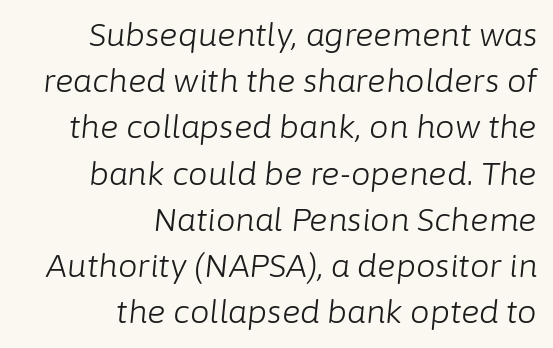
The image shows 31 px light type, italic (leaning right); set right-aligned, normal line spacing (1.49x), normal letter spacing, not underlined; low stroke contrast and a medium x-height.
